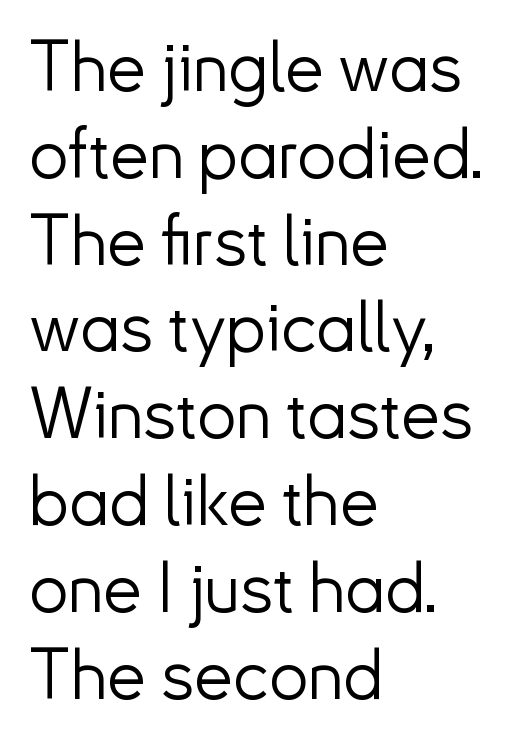
{"serif": "no", "italic": "no", "bold": "no", "weight": "light", "width": "normal", "stroke_contrast": "low", "x_height": "small", "monospaced": "no", "underline": "no", "align": "left", "line_spacing_ratio": 1.24, "letter_spacing": "normal", "letter_spacing_em": 0.0, "glyph_px": 70}
